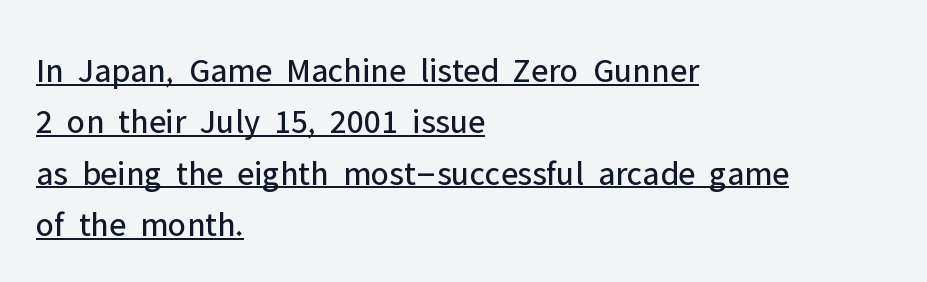
{"serif": "no", "italic": "no", "bold": "no", "weight": "regular", "width": "normal", "stroke_contrast": "low", "x_height": "medium", "monospaced": "no", "underline": "yes", "align": "left", "line_spacing": "normal", "line_spacing_ratio": 1.47, "letter_spacing": "normal", "letter_spacing_em": 0.0, "glyph_px": 35}
